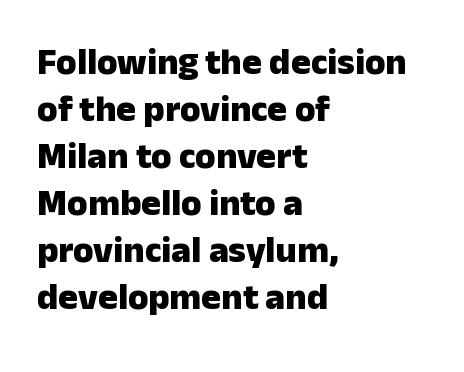
The strip under each line holds only bare page. Characters remain perfectly vertical along every line. Is this a sans? Yes — the strokes have no serifs. The letterforms sit shoulder to shoulder at normal distance. Pretty heavy lettering here — definitely bold.
